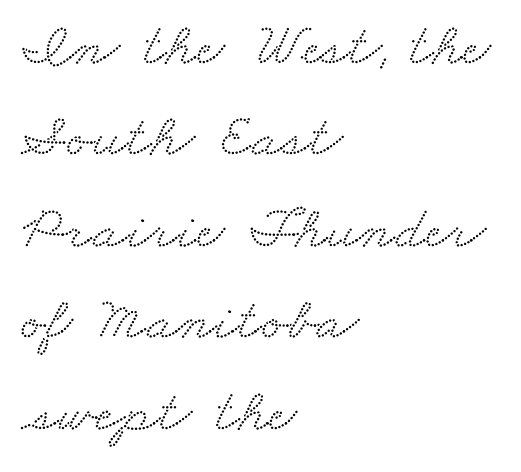
The image shows 61 px wide serif type; set left-aligned, normal line spacing (1.5x), normal letter spacing, not underlined; medium stroke contrast and a small x-height.
